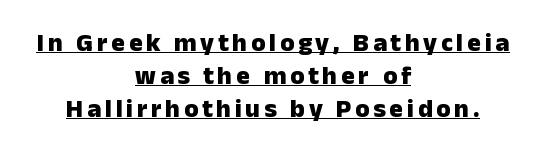
{"italic": "no", "bold": "yes", "underline": "yes", "align": "center", "line_spacing": "normal", "line_spacing_ratio": 1.26, "glyph_px": 26}
